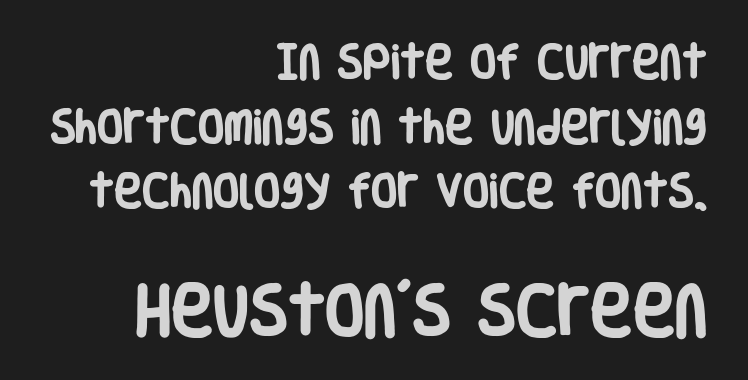
{"serif": "no", "italic": "no", "bold": "yes", "weight": "heavy", "width": "condensed", "stroke_contrast": "low", "x_height": "large", "monospaced": "no", "underline": "no", "align": "right", "line_spacing": "normal", "line_spacing_ratio": 1.7, "letter_spacing": "normal", "letter_spacing_em": 0.0, "larger_block": "second", "size_ratio": 1.5, "glyph_px": 57}
